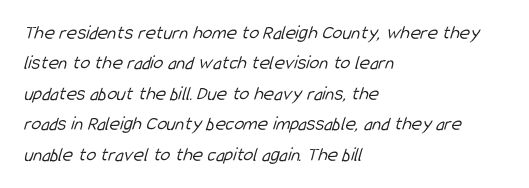
Q: Is the text bold? A: No.
Q: Is the text underlined? A: No.
Q: How is the paragraph aligned? A: Left-aligned.
Q: Is the spacing between letters normal or unusually wide? A: Normal.
Q: Is the spacing between lines tight, normal or loose? A: Normal.
